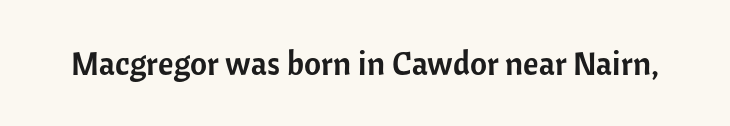
{"serif": "no", "italic": "no", "width": "normal", "stroke_contrast": "low", "x_height": "medium", "monospaced": "no", "underline": "no", "letter_spacing": "normal", "letter_spacing_em": 0.0, "glyph_px": 33}
